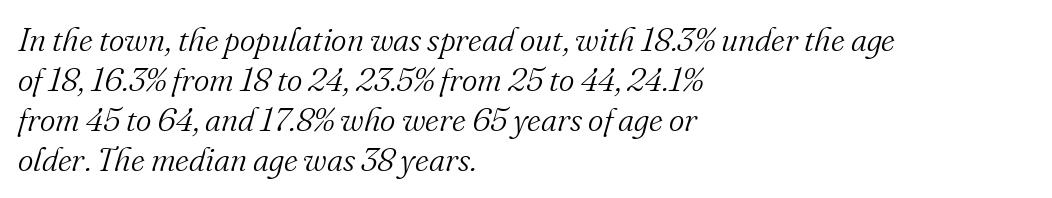
Q: Is the text bold? A: No.
Q: Is the text italic (slanted)? A: Yes, it leans right by about 16 degrees.
Q: Is the typeface a serif or a sans-serif typeface? A: Serif.
Q: Is the text underlined? A: No.
Q: How is the paragraph aligned? A: Left-aligned.
Q: Is the spacing between letters normal or unusually wide? A: Normal.
Q: Width (condensed, normal, or wide)? A: Normal.
Q: Stroke contrast? A: Medium.
Q: x-height? A: Small.
Q: Monospaced? A: No.
